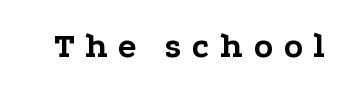
The image shows 35 px bold, wide serif type, upright; set unusually wide letter spacing (+0.29 em), not underlined; low stroke contrast and a medium x-height.
